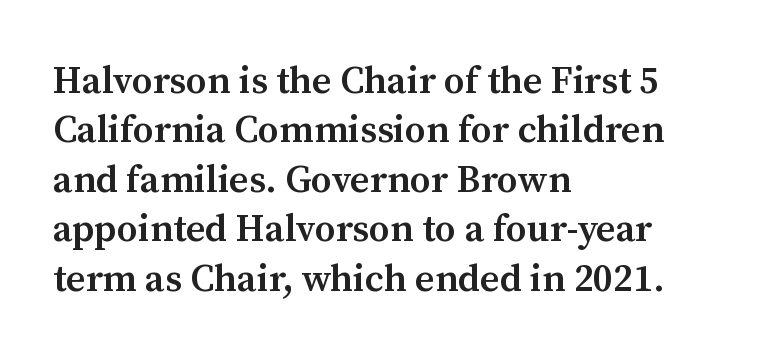
Q: Is the text bold? A: Semi-bold.
Q: Is the text italic (slanted)? A: No, it is upright.
Q: Is the typeface a serif or a sans-serif typeface? A: Serif.
Q: Is the text underlined? A: No.
Q: How is the paragraph aligned? A: Left-aligned.
Q: Is the spacing between letters normal or unusually wide? A: Normal.
Q: Is the spacing between lines tight, normal or loose? A: Normal.
Q: Width (condensed, normal, or wide)? A: Normal.
Q: Stroke contrast? A: Medium.
Q: x-height? A: Medium.
Q: Monospaced? A: No.
